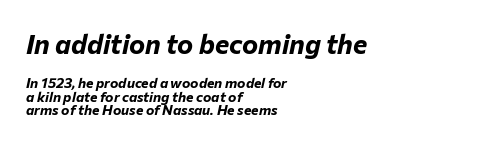
The image shows 27 px bold type, italic (leaning right); set left-aligned, tight line spacing (0.95x), normal letter spacing, not underlined; the first (top) block is 1.93x larger.
